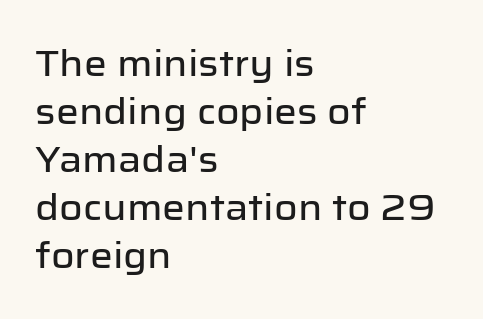
Q: Is the text italic (slanted)? A: No, it is upright.
Q: Is the typeface a serif or a sans-serif typeface? A: Sans-serif.
Q: Is the text underlined? A: No.
Q: How is the paragraph aligned? A: Left-aligned.
Q: Is the spacing between letters normal or unusually wide? A: Normal.
Q: Is the spacing between lines tight, normal or loose? A: Normal.
Q: Width (condensed, normal, or wide)? A: Normal.
Q: Stroke contrast? A: Low.
Q: x-height? A: Medium.
Q: Monospaced? A: No.
